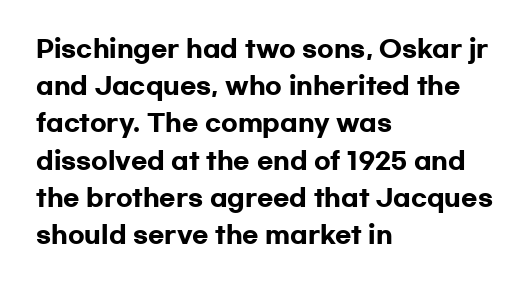
The passage shown has conventional tracking throughout. Underline: absent. The lines in this sample share a left origin and differ only in where they stop. These lines carry a lot of weight — the face is fully bold. Leading: standard. Characters remain perfectly vertical along every line.
